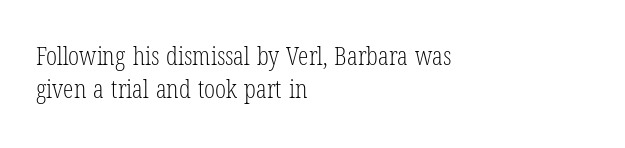
Q: Is the text bold? A: No.
Q: Is the text italic (slanted)? A: No, it is upright.
Q: Is the text underlined? A: No.
Q: How is the paragraph aligned? A: Left-aligned.
Q: Is the spacing between letters normal or unusually wide? A: Normal.
Q: Is the spacing between lines tight, normal or loose? A: Normal.
